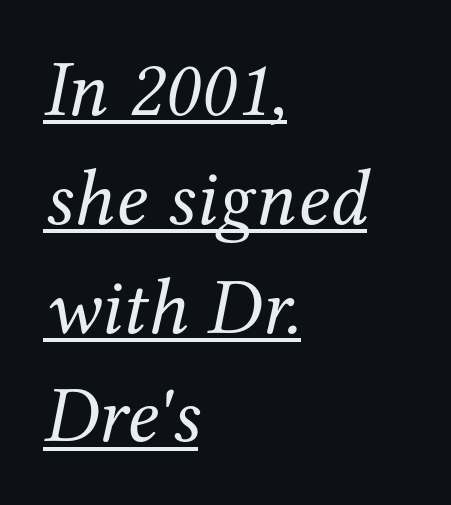
Quick note: italic. Reading down the block, your eye returns to a fixed left position each line. Weight: in the light-to-regular range. Nothing unusual about the tracking: characters are spaced as the font intends.
